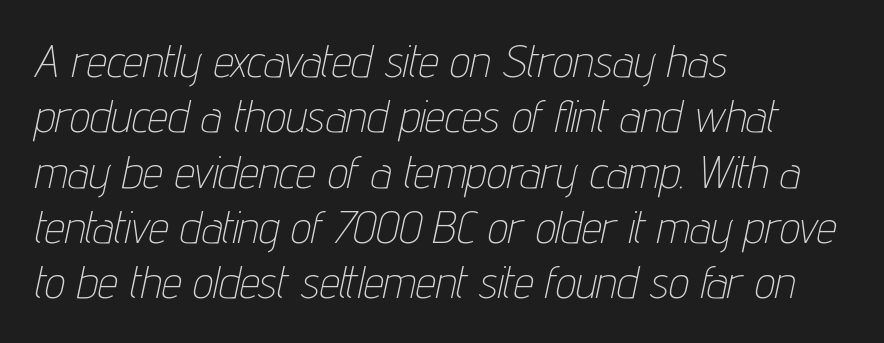
The image shows 45 px thin, condensed type, italic (leaning right); set left-aligned, line spacing 1.23x, normal letter spacing, not underlined; low stroke contrast and a medium x-height.
